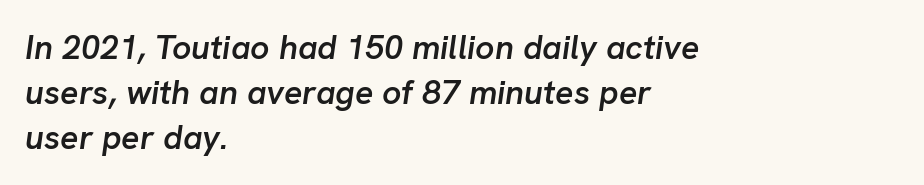
Q: Is the text bold? A: Semi-bold.
Q: Is the text italic (slanted)? A: Yes, it leans right by about 8 degrees.
Q: Is the text underlined? A: No.
Q: How is the paragraph aligned? A: Left-aligned.
Q: Is the spacing between letters normal or unusually wide? A: Normal.
Q: Is the spacing between lines tight, normal or loose? A: Normal.
Q: Width (condensed, normal, or wide)? A: Normal.
Q: Stroke contrast? A: Low.
Q: x-height? A: Medium.
Q: Monospaced? A: No.
